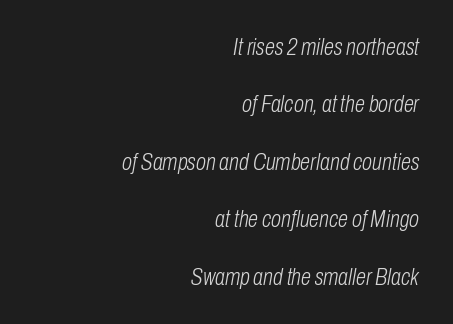
Q: Is the text bold? A: No.
Q: Is the text italic (slanted)? A: Yes, it leans right by about 10 degrees.
Q: Is the text underlined? A: No.
Q: How is the paragraph aligned? A: Right-aligned.
Q: Is the spacing between letters normal or unusually wide? A: Normal.
Q: Is the spacing between lines tight, normal or loose? A: Loose.
